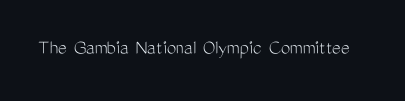
Q: Is the text bold? A: No.
Q: Is the text italic (slanted)? A: No, it is upright.
Q: Is the text underlined? A: No.
Q: Is the spacing between letters normal or unusually wide? A: Normal.
